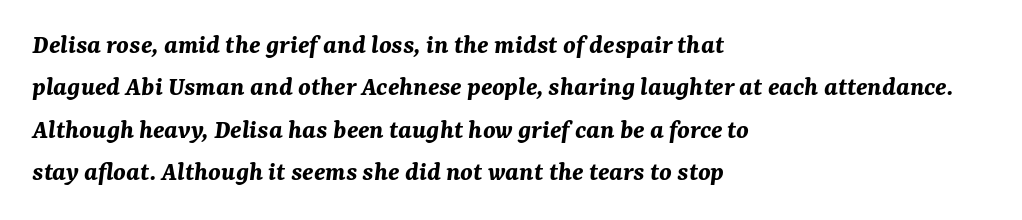
Note the varied advance widths — an 'i' is clearly narrower than an 'm'. In terms of leading, this rendering sits right in the middle. Observe the lean: these are italic letterforms. Descenders are the only things crossing below the line. Pretty heavy lettering here — definitely bold.
